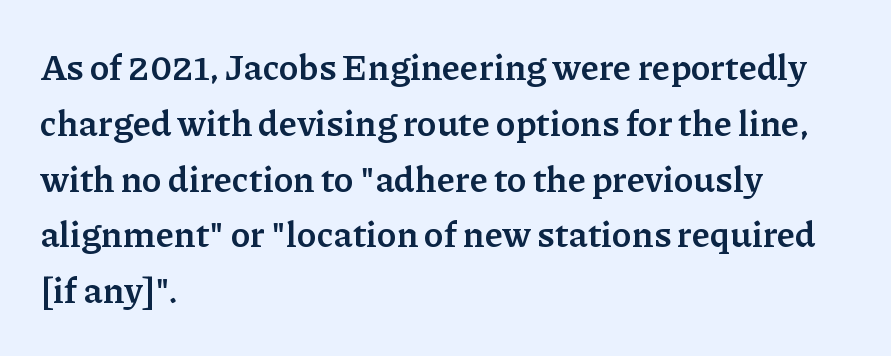
Q: Is the text bold? A: Yes.
Q: Is the text italic (slanted)? A: No, it is upright.
Q: Is the typeface a serif or a sans-serif typeface? A: Serif.
Q: Is the text underlined? A: No.
Q: How is the paragraph aligned? A: Left-aligned.
Q: Is the spacing between letters normal or unusually wide? A: Normal.
Q: Is the spacing between lines tight, normal or loose? A: Normal.
Q: Width (condensed, normal, or wide)? A: Normal.
Q: Stroke contrast? A: Low.
Q: x-height? A: Medium.
Q: Monospaced? A: No.
